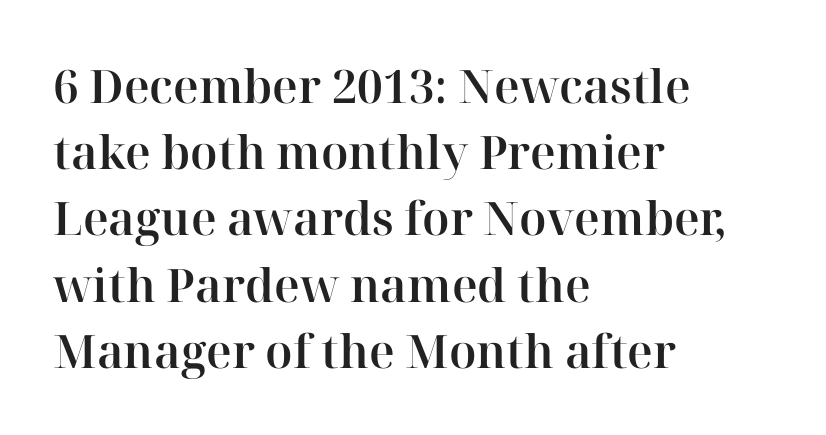
The typeface chosen for these lines features serifs. Spacing between characters is what you'd get straight out of the box. Horizontal bands of white between lines are of average thickness. The foot of each line stays bare and open. The rendering anchors every line to the left-hand side. The letters advance in unequal steps, a hallmark of proportional type.
